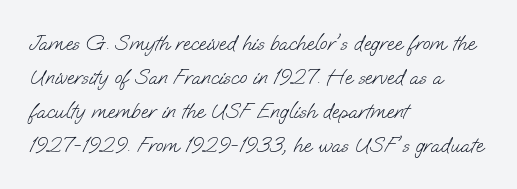
Q: Is the text bold? A: No.
Q: Is the text underlined? A: No.
Q: How is the paragraph aligned? A: Left-aligned.
Q: Is the spacing between letters normal or unusually wide? A: Normal.
Q: Is the spacing between lines tight, normal or loose? A: Normal.
